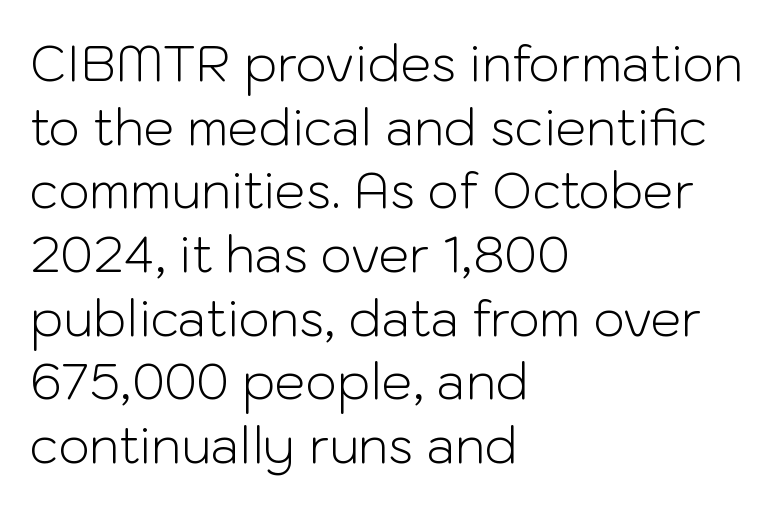
Q: Is the text bold? A: No.
Q: Is the text italic (slanted)? A: No, it is upright.
Q: Is the typeface a serif or a sans-serif typeface? A: Sans-serif.
Q: Is the text underlined? A: No.
Q: How is the paragraph aligned? A: Left-aligned.
Q: Is the spacing between letters normal or unusually wide? A: Normal.
Q: Is the spacing between lines tight, normal or loose? A: Normal.
Q: Width (condensed, normal, or wide)? A: Normal.
Q: Stroke contrast? A: Low.
Q: x-height? A: Medium.
Q: Monospaced? A: No.
